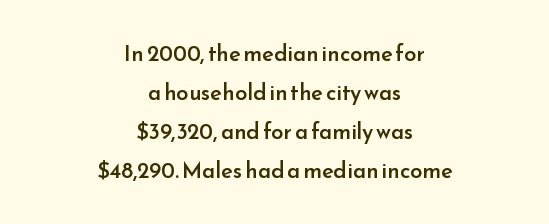
{"italic": "no", "bold": "semi", "underline": "no", "align": "center", "line_spacing_ratio": 1.78, "letter_spacing": "normal", "letter_spacing_em": 0.0, "glyph_px": 22}
